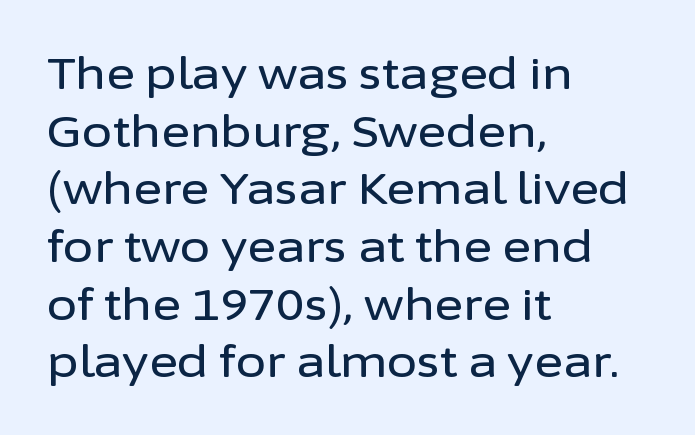
The strip under each line holds only bare page. The space between consecutive lines is moderate. Proportional: the letters do not fall into vertical columns. Notice how the stems are strictly vertical — no italics here. Unlike a traditional serif, this face leaves its strokes unadorned. The gaps between neighbouring characters are ordinary and unremarkable.
